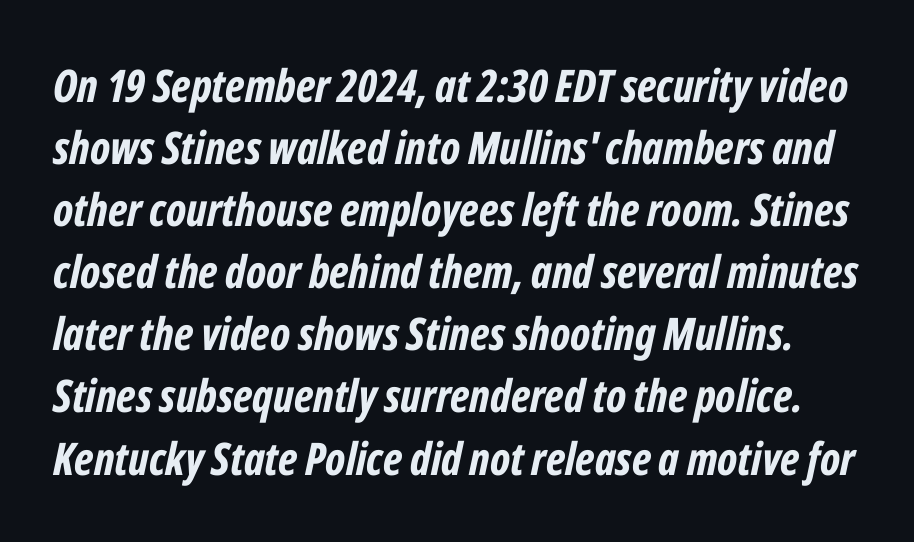
{"italic": "yes", "lean": "right", "slant_degrees": 12, "bold": "yes", "weight": "bold", "width": "condensed", "stroke_contrast": "low", "x_height": "medium", "monospaced": "no", "underline": "no", "line_spacing": "normal", "line_spacing_ratio": 1.38, "letter_spacing": "normal", "letter_spacing_em": 0.0, "glyph_px": 45}
